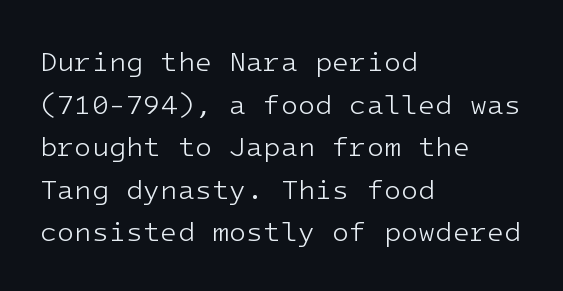
{"serif": "no", "italic": "no", "bold": "no", "weight": "light", "width": "normal", "stroke_contrast": "low", "x_height": "medium", "underline": "no", "align": "left", "line_spacing": "normal", "line_spacing_ratio": 1.52, "letter_spacing": "normal", "letter_spacing_em": 0.0, "glyph_px": 28}
